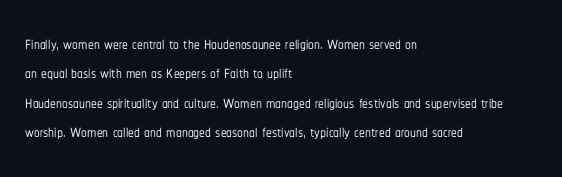
One-word summary of the alignment: left. Posture: vertical. The tracking reads as untouched default to a designer's eye. Each row of text sits above clean, open space. Does the leading feel generous? No, just average.
